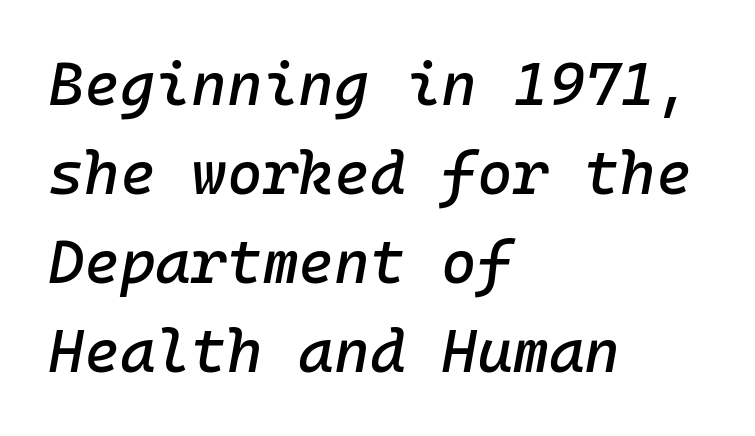
Q: Is the text italic (slanted)? A: Yes, it leans right by about 10 degrees.
Q: Is the text underlined? A: No.
Q: How is the paragraph aligned? A: Left-aligned.
Q: Is the spacing between letters normal or unusually wide? A: Normal.
Q: Is the spacing between lines tight, normal or loose? A: Normal.
Q: Width (condensed, normal, or wide)? A: Normal.
Q: Stroke contrast? A: Low.
Q: x-height? A: Medium.
